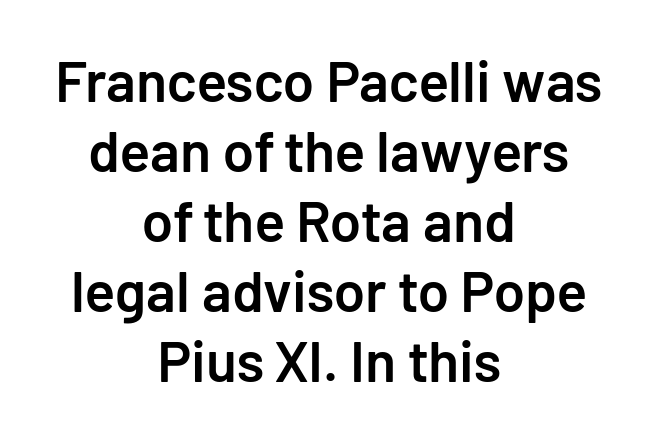
The image shows 57 px semibold sans-serif type, upright; set centered, line spacing 1.23x, normal letter spacing, not underlined; low stroke contrast and a medium x-height.
